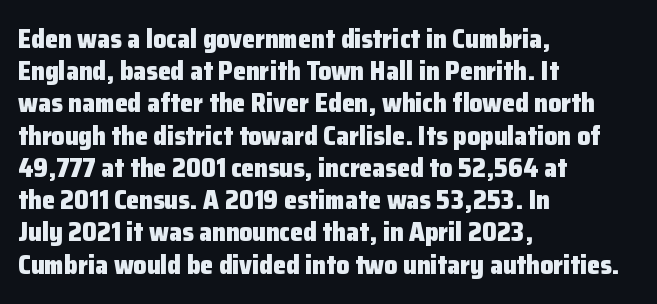
The image shows 26 px bold type, upright; set left-aligned, line spacing 1.24x, normal letter spacing, not underlined.
